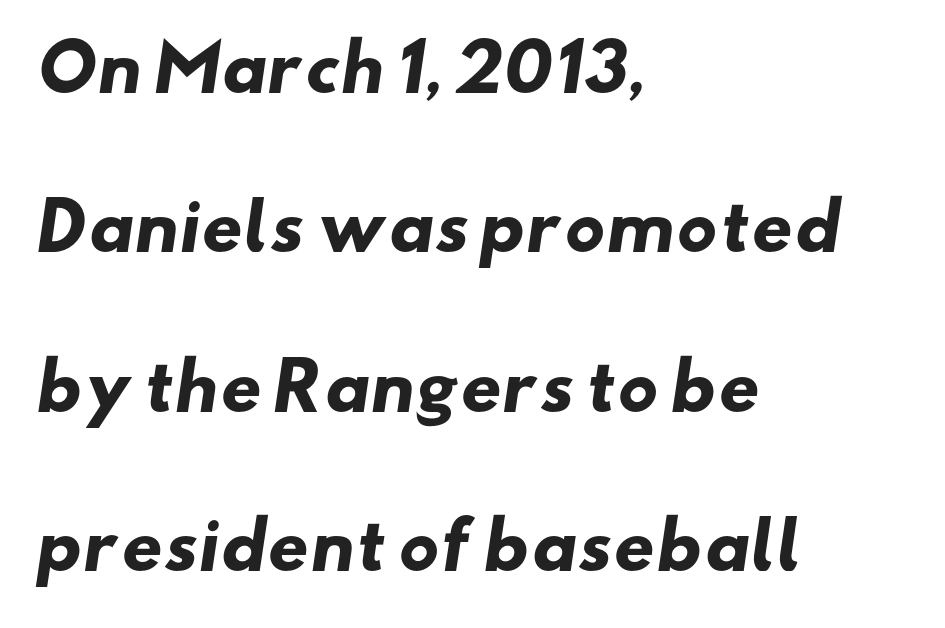
The image shows 64 px heavy, wide sans-serif type; set left-aligned, loose line spacing (2.49x), normal letter spacing, not underlined; low stroke contrast and a small x-height.
